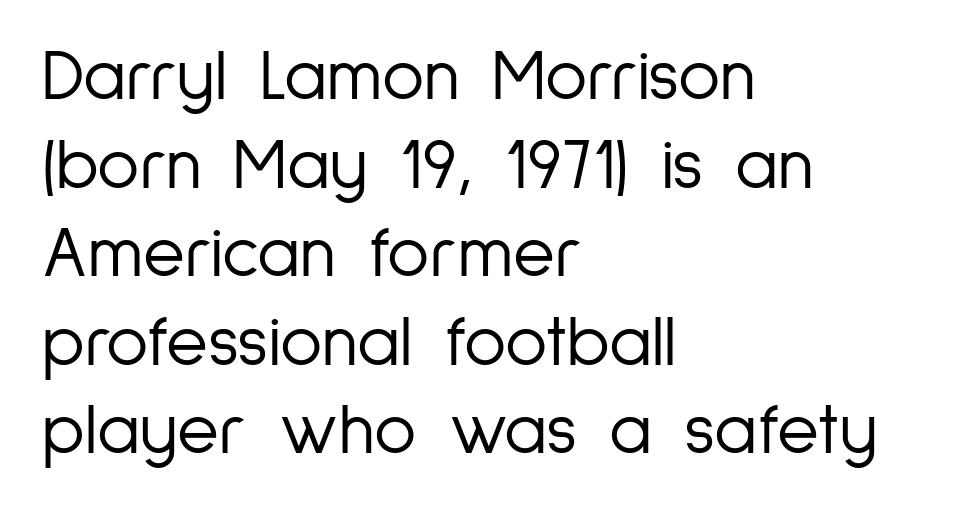
The image shows 72 px light, condensed sans-serif type, upright; set left-aligned, line spacing 1.23x, normal letter spacing, not underlined; low stroke contrast and a medium x-height.
